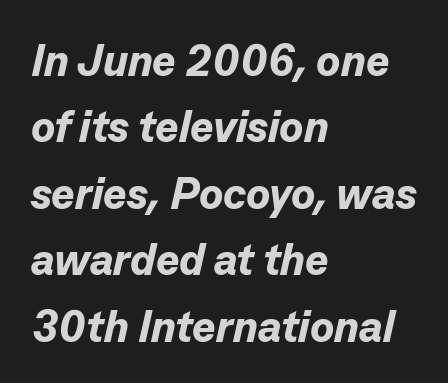
{"italic": "yes", "lean": "right", "slant_degrees": 13, "bold": "yes", "weight": "bold", "width": "normal", "stroke_contrast": "low", "x_height": "medium", "monospaced": "no", "underline": "no", "align": "left", "line_spacing": "normal", "line_spacing_ratio": 1.51, "letter_spacing": "normal", "letter_spacing_em": 0.0, "glyph_px": 44}
